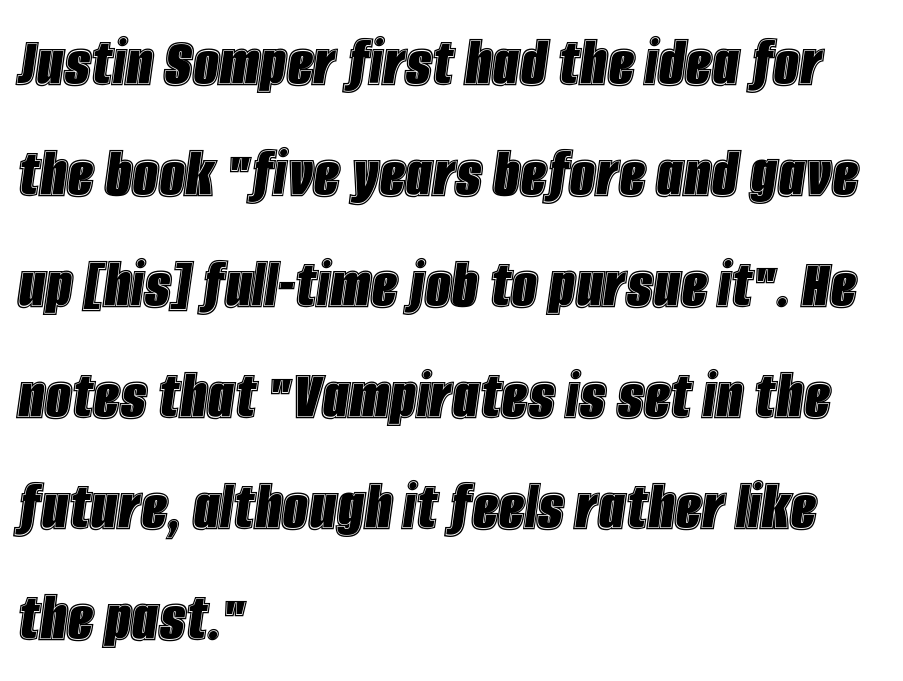
Q: Is the text italic (slanted)? A: Yes, it leans right by about 8 degrees.
Q: Is the text underlined? A: No.
Q: How is the paragraph aligned? A: Left-aligned.
Q: Is the spacing between letters normal or unusually wide? A: Normal.
Q: Is the spacing between lines tight, normal or loose? A: Normal.
Q: Width (condensed, normal, or wide)? A: Condensed.
Q: x-height? A: Large.
Q: Monospaced? A: No.
